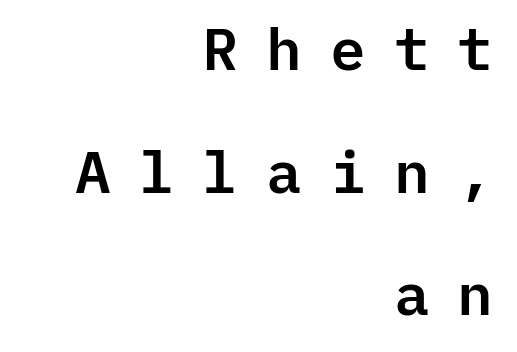
{"serif": "no", "italic": "no", "width": "normal", "stroke_contrast": "low", "x_height": "medium", "monospaced": "yes", "underline": "no", "align": "right", "line_spacing": "loose", "line_spacing_ratio": 2.08, "letter_spacing": "wide", "letter_spacing_em": 0.44, "glyph_px": 59}
